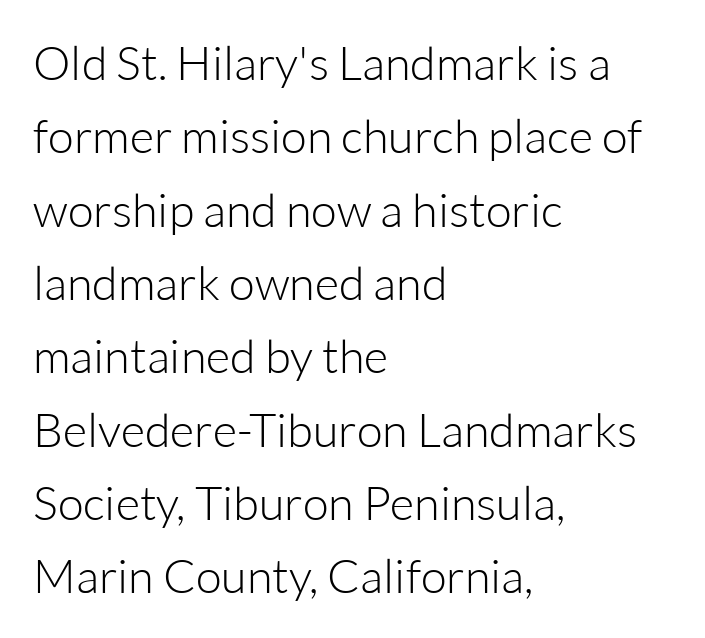
Q: Is the text bold? A: No.
Q: Is the text italic (slanted)? A: No, it is upright.
Q: Is the typeface a serif or a sans-serif typeface? A: Sans-serif.
Q: Is the text underlined? A: No.
Q: How is the paragraph aligned? A: Left-aligned.
Q: Is the spacing between letters normal or unusually wide? A: Normal.
Q: Is the spacing between lines tight, normal or loose? A: Normal.
Q: Width (condensed, normal, or wide)? A: Normal.
Q: Stroke contrast? A: Low.
Q: x-height? A: Medium.
Q: Monospaced? A: No.
